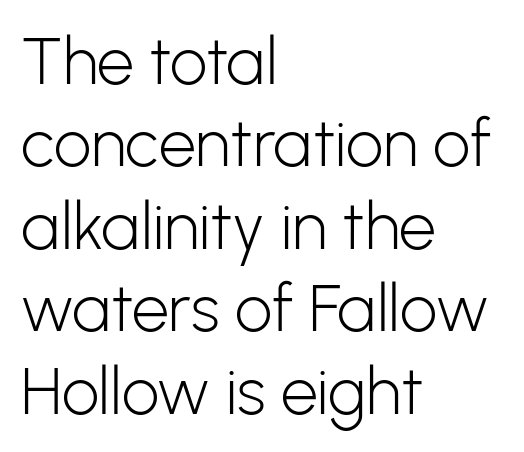
These lines are set flush left with a ragged right edge. The passage shown is typeset with a sans-serif family. Words appear dense and cohesive because spacing is normal. Bold? No — there's no thickening of the strokes. Spacing verdict: proportional, widths tailored to each character.
